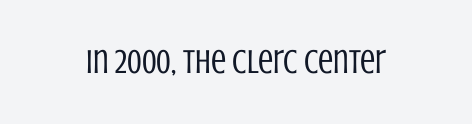
{"serif": "no", "italic": "no", "bold": "no", "weight": "regular", "width": "condensed", "stroke_contrast": "low", "x_height": "large", "monospaced": "no", "underline": "no", "letter_spacing": "normal", "letter_spacing_em": 0.0, "glyph_px": 34}
